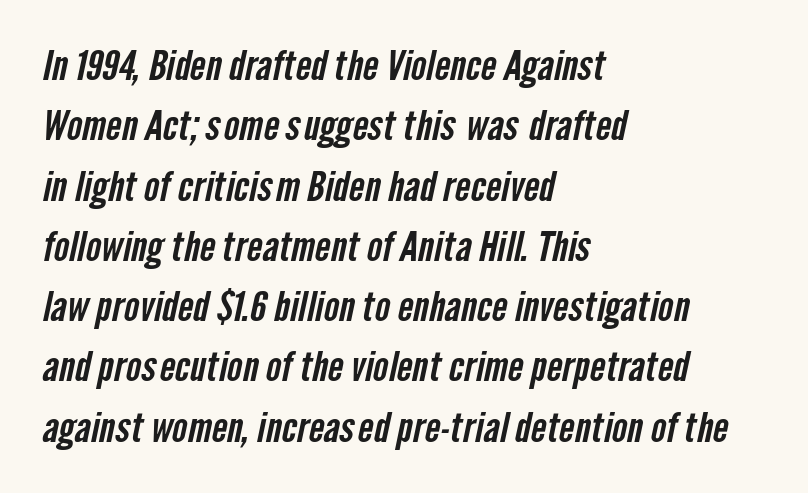
{"serif": "no", "width": "condensed", "stroke_contrast": "low", "x_height": "medium", "monospaced": "no", "underline": "no", "align": "left", "line_spacing": "normal", "line_spacing_ratio": 1.47, "letter_spacing": "normal", "letter_spacing_em": 0.0, "glyph_px": 41}
